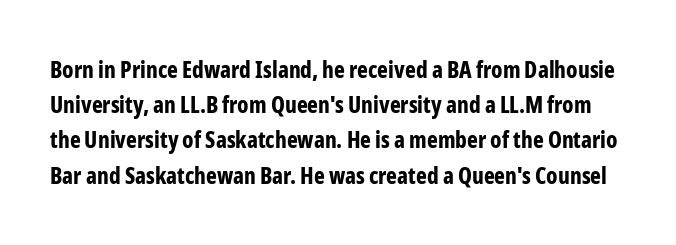
The foot of each line stays bare and open. If you measured baseline to baseline, you'd find a middling distance. Strong, thick strokes mark this as bold type. Quick note: not italic, upright.
